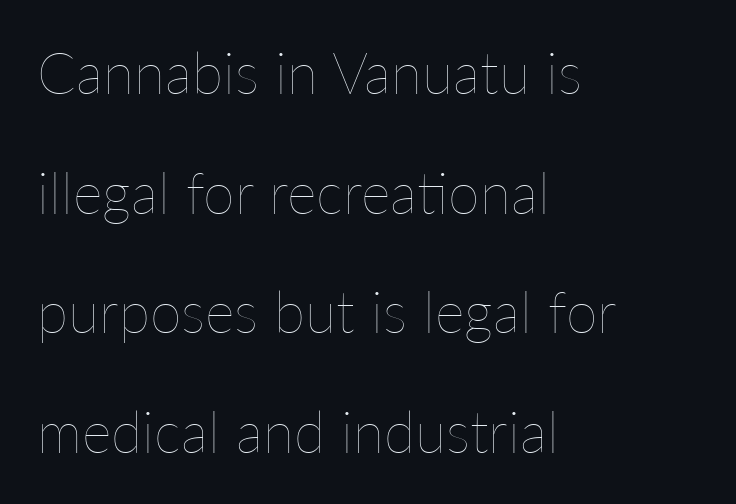
{"italic": "no", "bold": "no", "weight": "thin", "width": "normal", "stroke_contrast": "low", "x_height": "medium", "monospaced": "no", "underline": "no", "align": "left", "line_spacing": "loose", "line_spacing_ratio": 2.1, "letter_spacing": "normal", "letter_spacing_em": 0.0, "glyph_px": 57}
